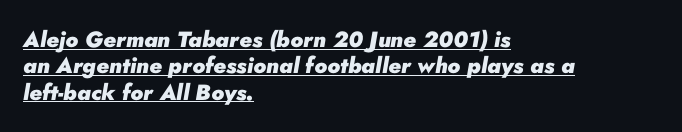
Each line starts at the same left margin while the right side varies. Italic? Definitely — the glyphs are oblique. Each glyph is drawn with heavy, bold strokes. You can see a thin bar hugging the bottom of the glyphs.
